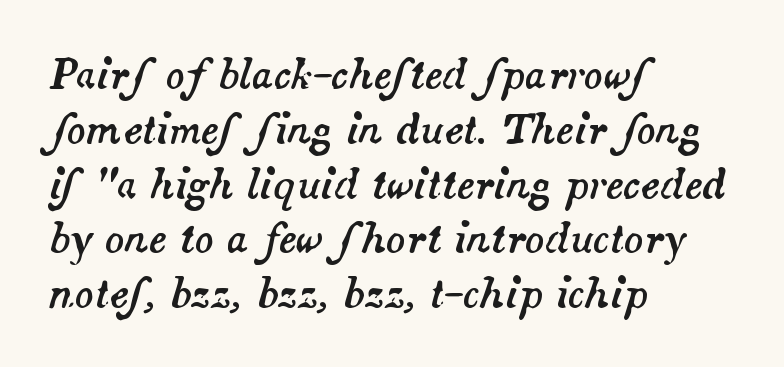
The image shows 40 px text type, italic (leaning right); set left-aligned, normal line spacing (1.37x), normal letter spacing, not underlined; medium stroke contrast and a small x-height.
